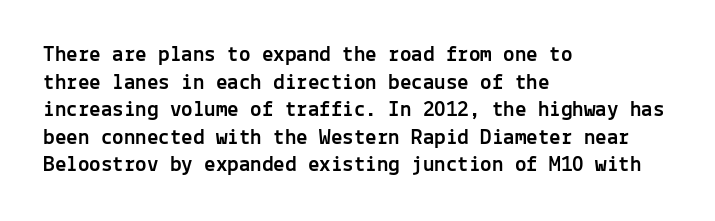
The image shows 23 px text type, upright; set left-aligned, line spacing 1.2x, normal letter spacing, not underlined.
